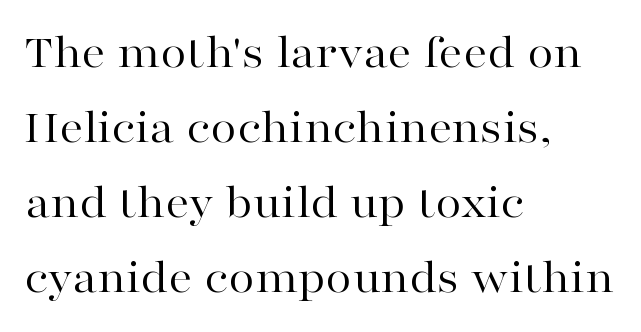
Q: Is the text bold? A: No.
Q: Is the text italic (slanted)? A: No, it is upright.
Q: Is the typeface a serif or a sans-serif typeface? A: Serif.
Q: Is the text underlined? A: No.
Q: How is the paragraph aligned? A: Left-aligned.
Q: Is the spacing between letters normal or unusually wide? A: Normal.
Q: Is the spacing between lines tight, normal or loose? A: Normal.
Q: Width (condensed, normal, or wide)? A: Wide.
Q: Stroke contrast? A: High.
Q: x-height? A: Medium.
Q: Monospaced? A: No.
